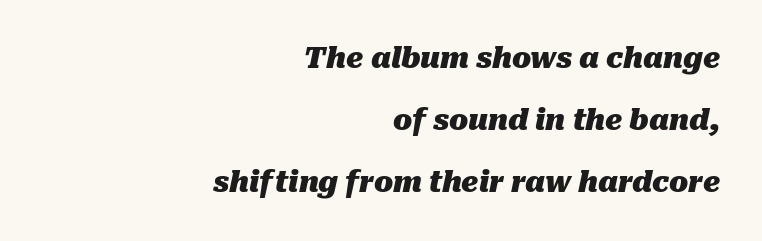
The characters look thick and weighty, a clear bold. Honestly, there is no underline to notice here at all. The gaps between neighbouring characters are ordinary and unremarkable. Posture: slanted. Character widths vary here, with narrow letters taking less room than wide ones.
